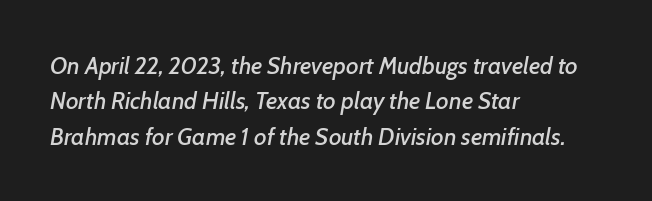
{"italic": "yes", "lean": "right", "slant_degrees": 7, "underline": "no", "align": "left", "line_spacing": "normal", "line_spacing_ratio": 1.47, "letter_spacing": "normal", "letter_spacing_em": 0.0, "glyph_px": 24}
